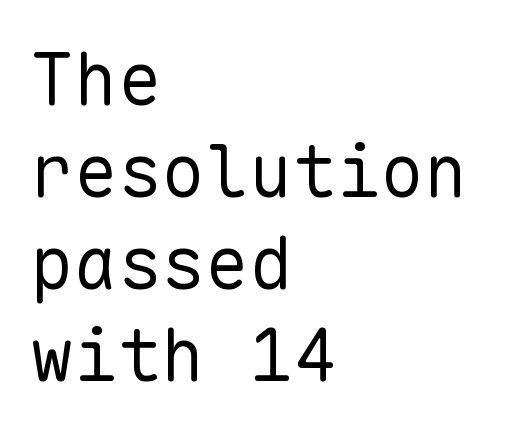
{"serif": "no", "italic": "no", "bold": "no", "weight": "regular", "width": "normal", "stroke_contrast": "low", "x_height": "medium", "monospaced": "yes", "underline": "no", "align": "left", "line_spacing": "normal", "line_spacing_ratio": 1.26, "letter_spacing": "normal", "letter_spacing_em": 0.0, "glyph_px": 73}
